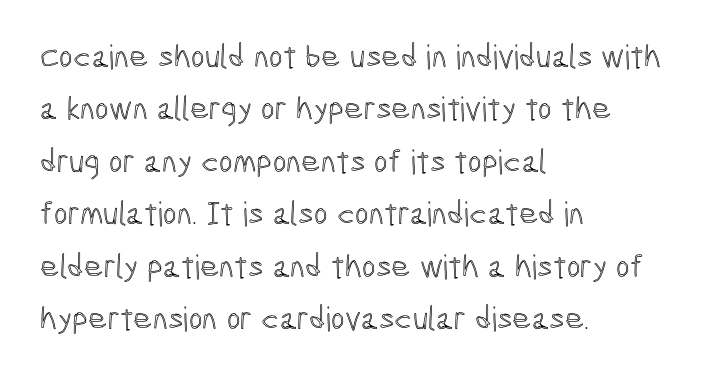
The face used here is proportionally spaced, like ordinary book or web type. Unmarked baselines from the first word to the last. Short note: letters normally spaced. Horizontally, the lines are justified to the leading edge only. Line spacing here is normal.
